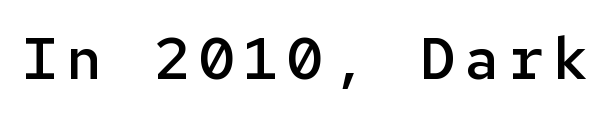
Q: Is the text bold? A: Semi-bold.
Q: Is the text italic (slanted)? A: No, it is upright.
Q: Is the typeface a serif or a sans-serif typeface? A: Sans-serif.
Q: Is the text underlined? A: No.
Q: Width (condensed, normal, or wide)? A: Normal.
Q: Stroke contrast? A: Low.
Q: x-height? A: Medium.
Q: Monospaced? A: Yes.
